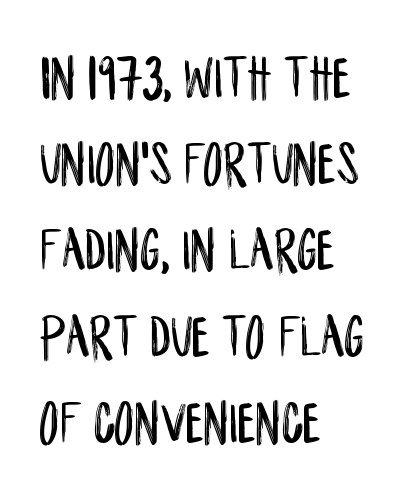
The image shows 62 px condensed sans-serif type, upright; set left-aligned, normal line spacing (1.39x), normal letter spacing, not underlined; low stroke contrast and a large x-height.
